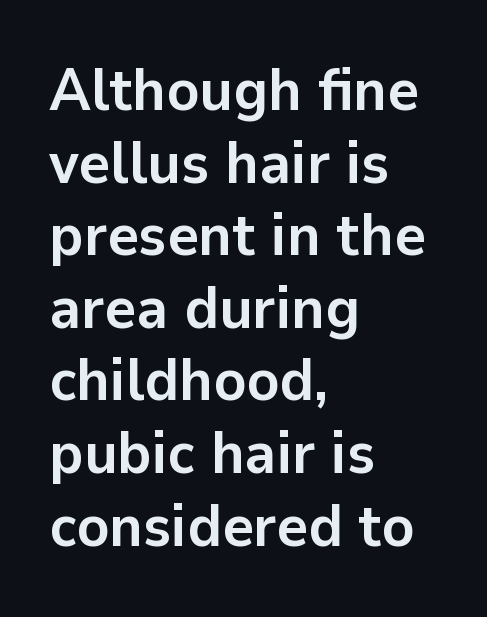
{"serif": "no", "italic": "no", "bold": "yes", "weight": "semibold", "width": "normal", "stroke_contrast": "low", "x_height": "medium", "monospaced": "no", "underline": "no", "align": "left", "line_spacing_ratio": 1.21, "letter_spacing": "normal", "letter_spacing_em": 0.0, "glyph_px": 60}
